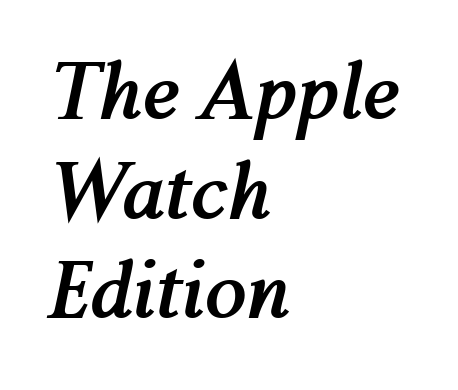
The image shows 76 px semibold type, italic (leaning right); set left-aligned, normal line spacing (1.31x), normal letter spacing, not underlined; medium stroke contrast and a medium x-height.
